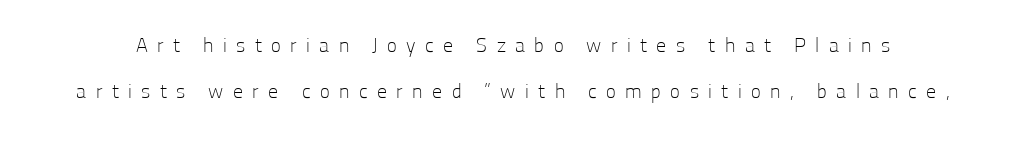
Italic? Not at all — the glyphs are vertical. Line spacing here is loose. The rendering inserts visible extra space after every character. Letters rest on an invisible, unmarked baseline. The face looks like a standard text weight, possibly lighter.
